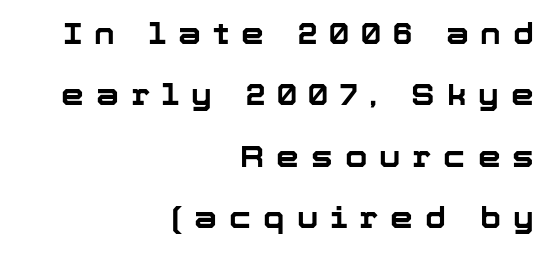
The image shows 29 px bold sans-serif type, upright; set right-aligned, loose line spacing (2.12x), unusually wide letter spacing (+0.41 em), not underlined; low stroke contrast and a medium x-height.
